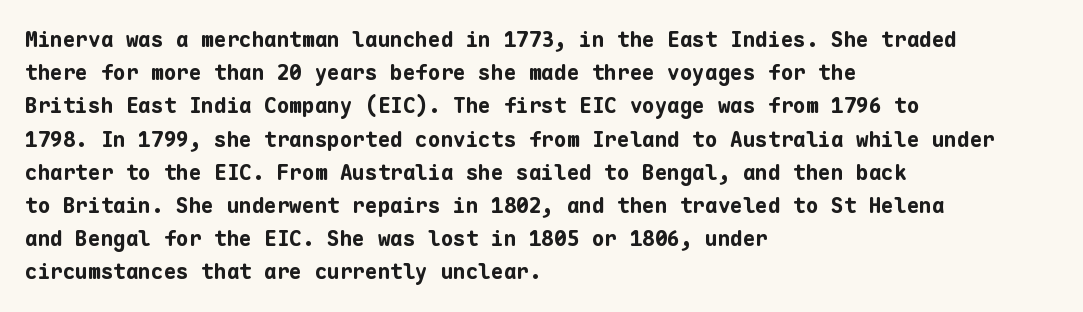
The image shows 21 px bold type, upright; set left-aligned, normal line spacing (1.58x), normal letter spacing, not underlined.
